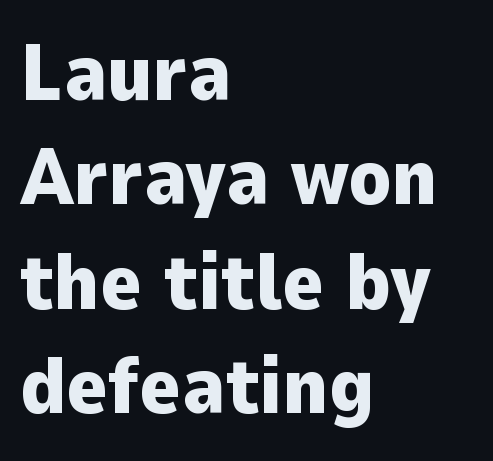
Character widths vary here, with narrow letters taking less room than wide ones. These lines carry a lot of weight — the face is fully bold. The letters stand straight up with perfectly vertical stems. Typeset ragged right — the left edge is the straight one. Unlike a traditional serif, this face leaves its strokes unadorned.
